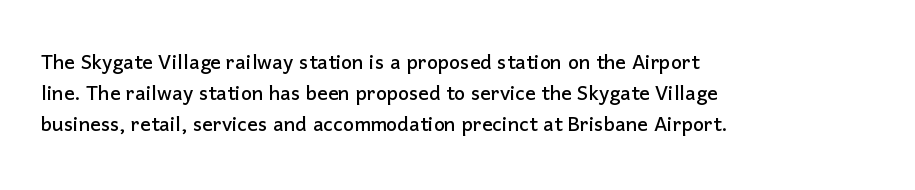
Q: Is the text italic (slanted)? A: No, it is upright.
Q: Is the text underlined? A: No.
Q: How is the paragraph aligned? A: Left-aligned.
Q: Is the spacing between letters normal or unusually wide? A: Normal.
